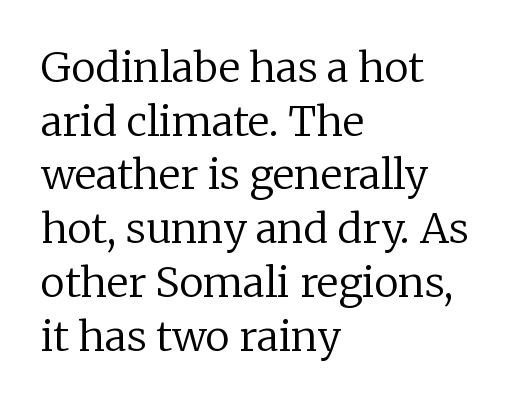
Check where the strokes stop: tiny serifs finish them off. These lines sit exactly where default settings would place them. A classic flush-left, rag-right setting is used for this passage. No chunkiness to these letters — they're not bold. Default kerning and tracking; the words read as compact shapes.
